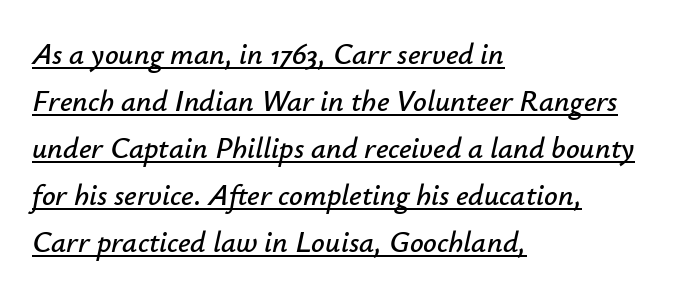
{"italic": "yes", "lean": "right", "slant_degrees": 12, "width": "normal", "stroke_contrast": "low", "x_height": "small", "monospaced": "no", "underline": "yes", "align": "left", "line_spacing": "normal", "line_spacing_ratio": 1.57, "letter_spacing": "normal", "letter_spacing_em": 0.0, "glyph_px": 30}
